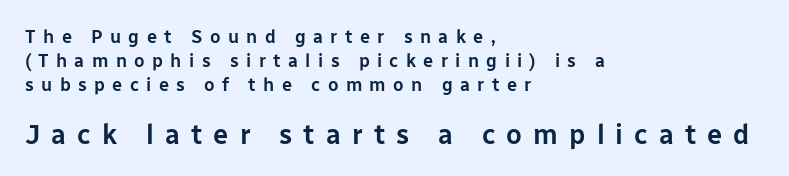
This sample is left-justified, so line endings fall wherever the words run out. The string is rendered with underlining switched off. Ascenders rise straight up at ninety degrees. Notice how descenders clear the ascenders below comfortably — that's standard leading. Larger block? The one below; the one above is distinctly smaller. There is plenty of visible air inserted between adjacent glyphs.
